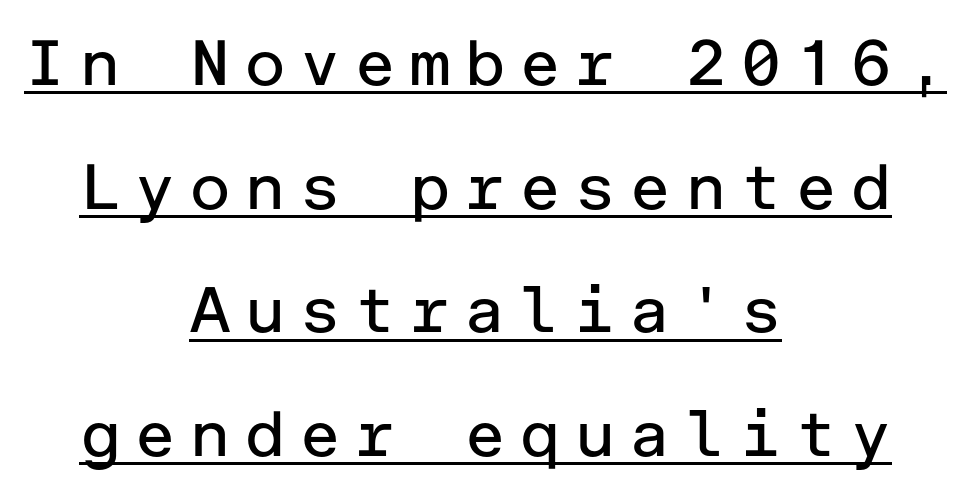
{"serif": "no", "italic": "no", "bold": "no", "weight": "regular", "width": "normal", "stroke_contrast": "low", "x_height": "medium", "underline": "yes", "align": "center", "line_spacing": "loose", "line_spacing_ratio": 1.93, "letter_spacing": "wide", "letter_spacing_em": 0.2, "glyph_px": 64}
